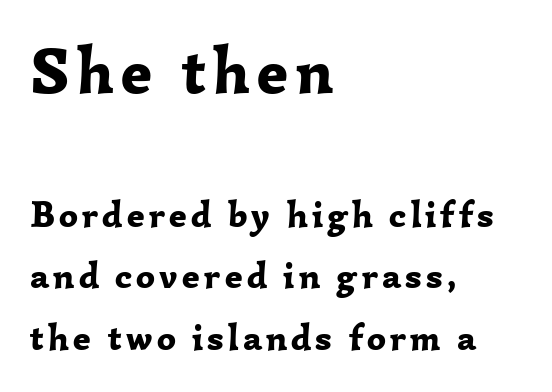
{"serif": "yes", "italic": "no", "bold": "yes", "weight": "bold", "width": "normal", "stroke_contrast": "low", "x_height": "medium", "monospaced": "no", "underline": "no", "align": "left", "line_spacing": "normal", "line_spacing_ratio": 1.67, "larger_block": "first", "size_ratio": 1.76, "glyph_px": 65}
